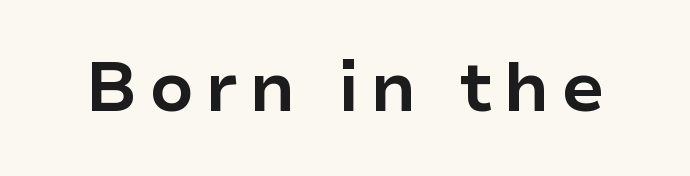
{"serif": "no", "italic": "no", "bold": "yes", "weight": "bold", "width": "normal", "stroke_contrast": "low", "x_height": "medium", "monospaced": "no", "underline": "no", "glyph_px": 70}
